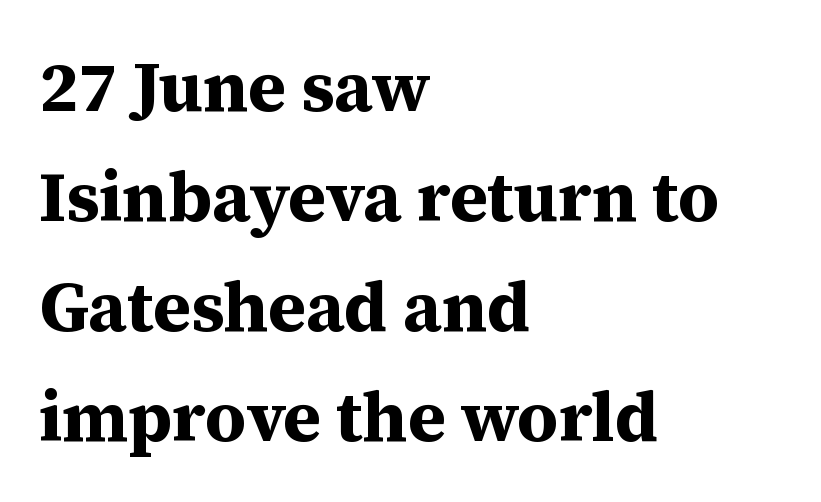
The font family rendered here belongs to the serif group. Letters rest on an invisible, unmarked baseline. Spacing between characters is what you'd get straight out of the box. Compared with typical paragraphs, the rows here are spaced about the same. Do the characters align in a grid? No, the font is proportional. Summary of weight: heavy, a full bold.
